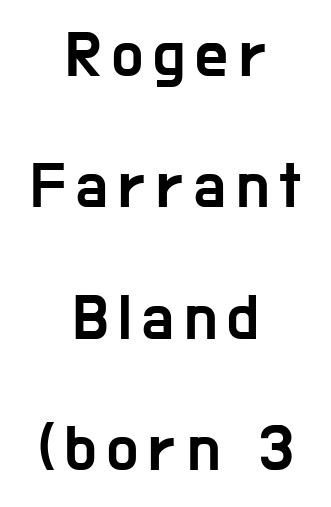
Posture: upright roman. Note: no serifs on the glyphs. Has an underline been added? It has not. The vertical gap from one line to the next is large. The passage shown is typed in a proportional face where columns would drift.
